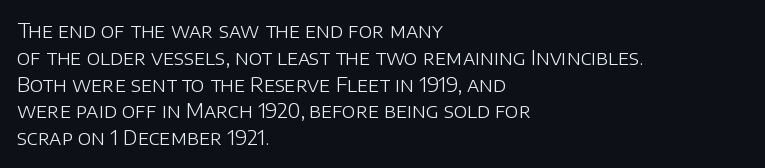
Q: Is the text bold? A: No.
Q: Is the text italic (slanted)? A: No, it is upright.
Q: Is the text underlined? A: No.
Q: How is the paragraph aligned? A: Left-aligned.
Q: Is the spacing between letters normal or unusually wide? A: Normal.
Q: Is the spacing between lines tight, normal or loose? A: Normal.
